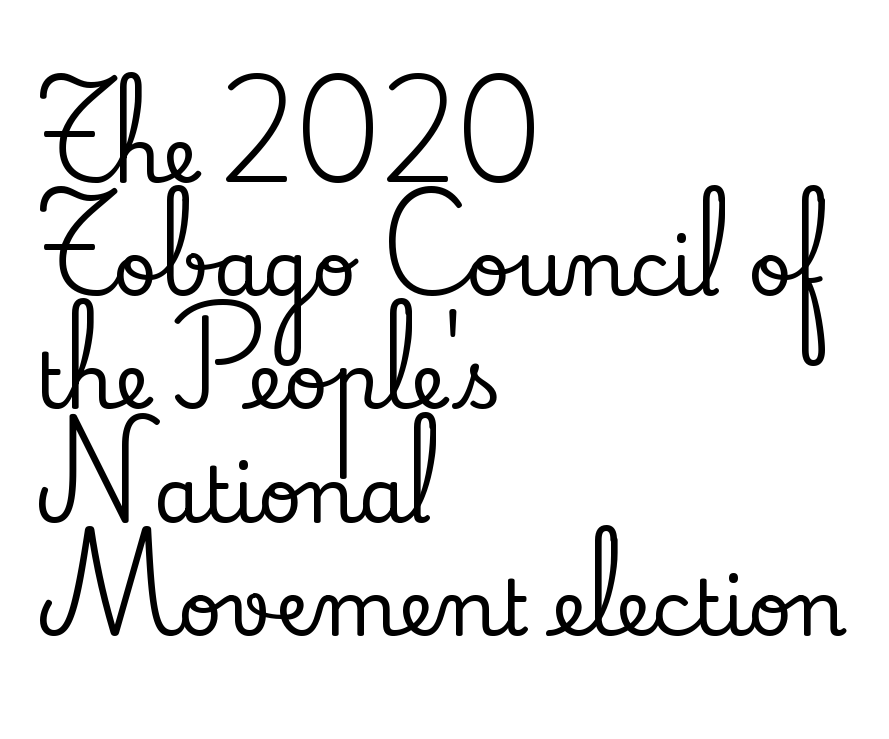
{"serif": "yes", "italic": "no", "width": "normal", "stroke_contrast": "low", "x_height": "small", "monospaced": "no", "underline": "no", "align": "left", "line_spacing": "normal", "line_spacing_ratio": 1.47, "letter_spacing": "normal", "letter_spacing_em": 0.0, "glyph_px": 77}
